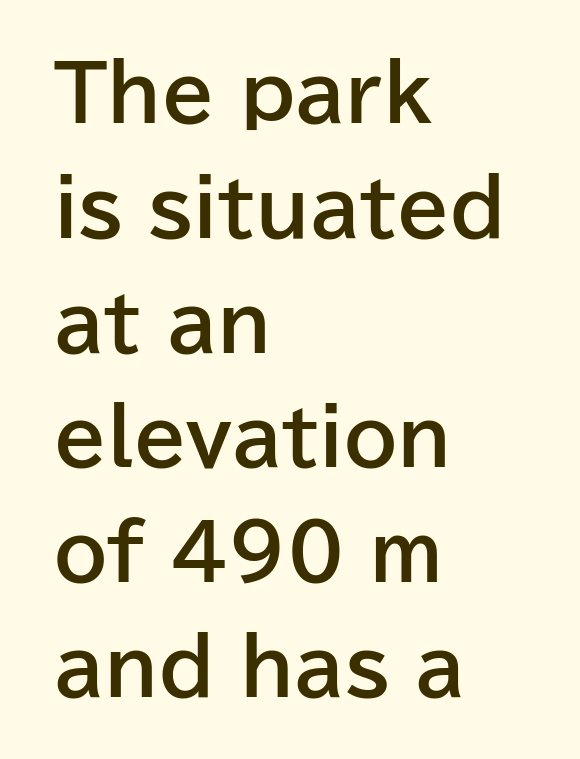
Short and long lines alike share a common starting point at left. These lines are rendered in a variable-pitch font. Strokes here are thick enough to call this a true bold. Underlining? Definitely not there. One glance says typical: line gaps are just what's usual.
